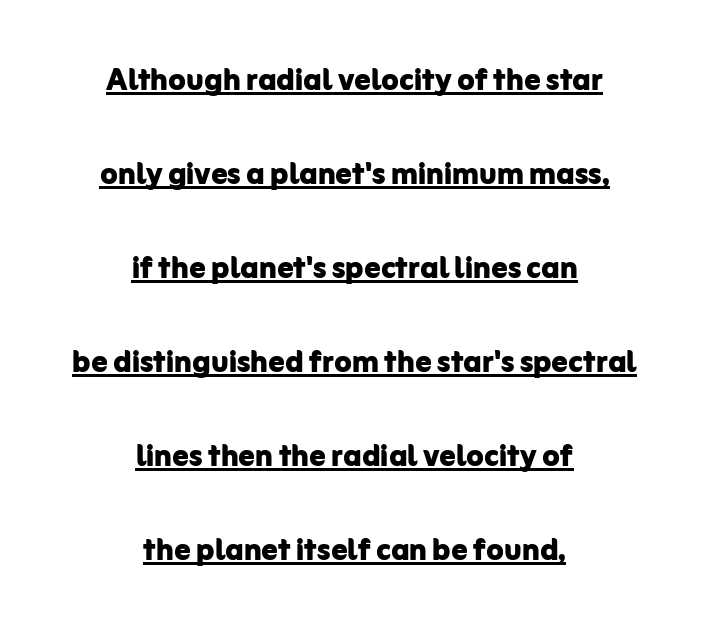
Q: Is the text bold? A: Yes.
Q: Is the text italic (slanted)? A: No, it is upright.
Q: Is the typeface a serif or a sans-serif typeface? A: Sans-serif.
Q: Is the text underlined? A: Yes.
Q: How is the paragraph aligned? A: Centered.
Q: Is the spacing between letters normal or unusually wide? A: Normal.
Q: Is the spacing between lines tight, normal or loose? A: Loose.
Q: Width (condensed, normal, or wide)? A: Normal.
Q: Stroke contrast? A: Low.
Q: x-height? A: Medium.
Q: Monospaced? A: No.
